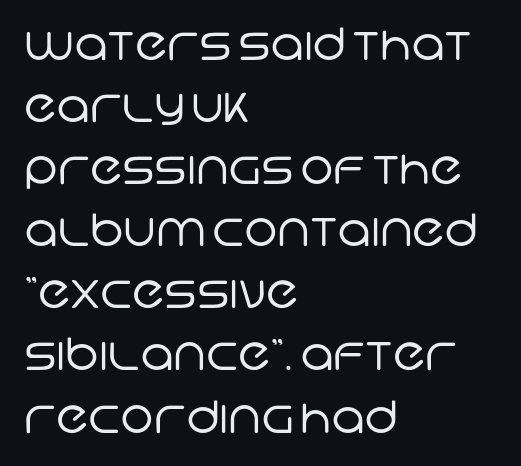
Q: Is the text bold? A: No.
Q: Is the typeface a serif or a sans-serif typeface? A: Sans-serif.
Q: Is the text underlined? A: No.
Q: How is the paragraph aligned? A: Left-aligned.
Q: Is the spacing between letters normal or unusually wide? A: Normal.
Q: Is the spacing between lines tight, normal or loose? A: Normal.
Q: Width (condensed, normal, or wide)? A: Normal.
Q: Stroke contrast? A: Low.
Q: x-height? A: Large.
Q: Monospaced? A: No.
